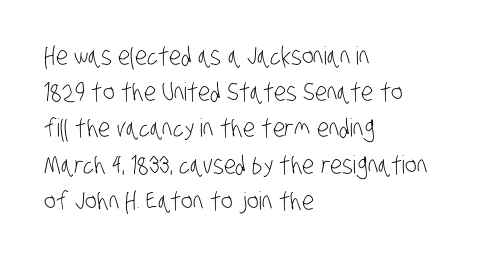
{"bold": "no", "underline": "no", "align": "left", "line_spacing": "normal", "line_spacing_ratio": 1.45, "letter_spacing": "normal", "letter_spacing_em": 0.0, "glyph_px": 25}
